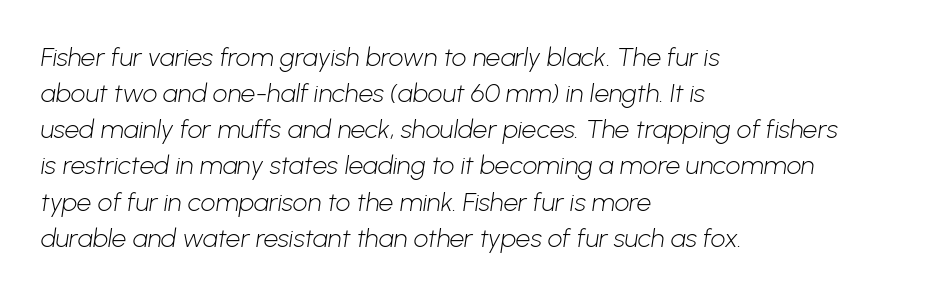
The image shows 26 px text type; set left-aligned, normal line spacing (1.39x), normal letter spacing, not underlined.
